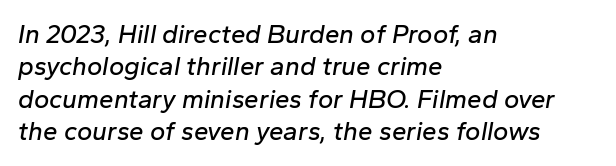
The image shows 26 px text type, italic (leaning right); set left-aligned, normal line spacing (1.25x), normal letter spacing, not underlined.
